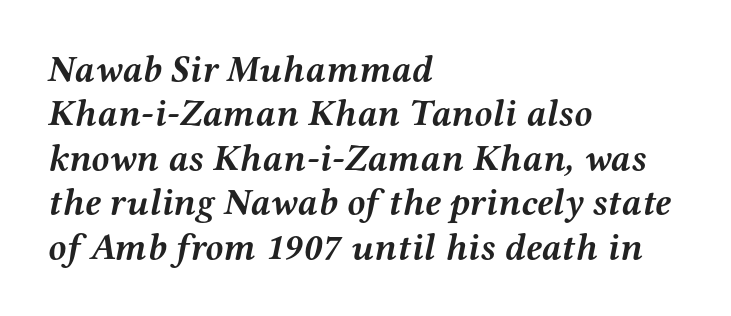
The image shows 37 px semibold, wide serif type, italic (leaning right); set left-aligned, line spacing 1.2x, normal letter spacing, not underlined; medium stroke contrast and a medium x-height.
